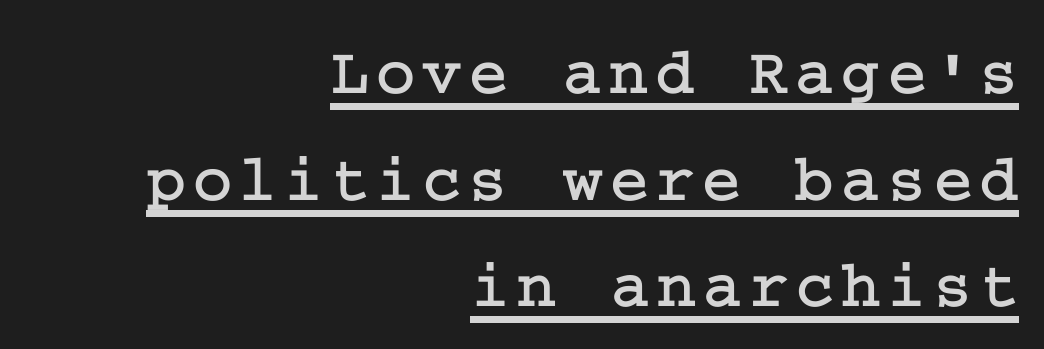
{"serif": "yes", "italic": "no", "width": "normal", "stroke_contrast": "low", "x_height": "medium", "underline": "yes", "align": "right", "line_spacing": "normal", "line_spacing_ratio": 1.59, "glyph_px": 67}
